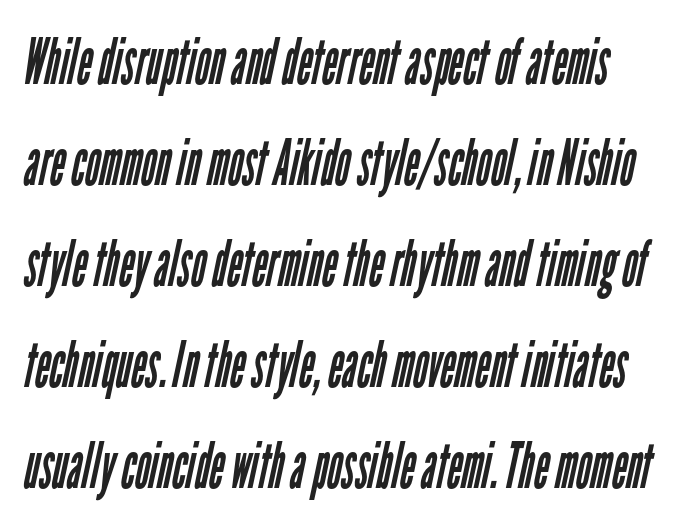
{"serif": "no", "bold": "no", "weight": "regular", "width": "condensed", "stroke_contrast": "low", "x_height": "medium", "monospaced": "no", "underline": "no", "line_spacing": "normal", "line_spacing_ratio": 1.58, "letter_spacing": "normal", "letter_spacing_em": 0.0, "glyph_px": 64}
